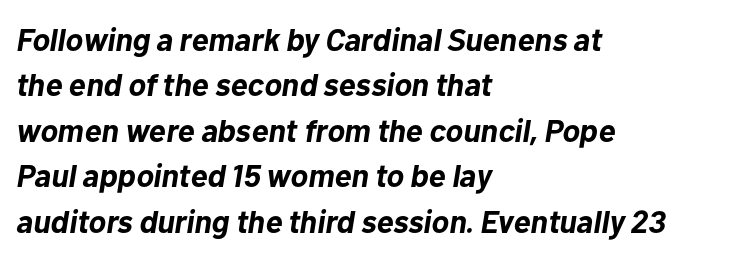
Q: Is the text bold? A: Yes.
Q: Is the text italic (slanted)? A: Yes, it leans right by about 10 degrees.
Q: Is the text underlined? A: No.
Q: How is the paragraph aligned? A: Left-aligned.
Q: Is the spacing between letters normal or unusually wide? A: Normal.
Q: Is the spacing between lines tight, normal or loose? A: Normal.
Q: Width (condensed, normal, or wide)? A: Normal.
Q: Stroke contrast? A: Low.
Q: x-height? A: Medium.
Q: Monospaced? A: No.
